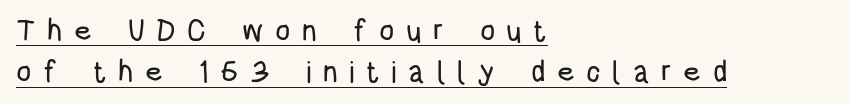
The image shows 30 px condensed sans-serif type, upright; set left-aligned, normal line spacing (1.38x), unusually wide letter spacing (+0.38 em), underlined; low stroke contrast and a large x-height.
